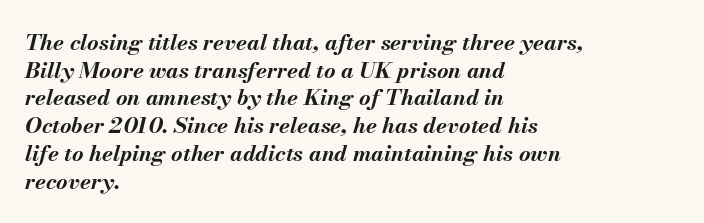
Q: Is the text bold? A: Yes.
Q: Is the text italic (slanted)? A: Yes, it leans right by about 13 degrees.
Q: Is the text underlined? A: No.
Q: How is the paragraph aligned? A: Left-aligned.
Q: Is the spacing between letters normal or unusually wide? A: Normal.
Q: Is the spacing between lines tight, normal or loose? A: Normal.
